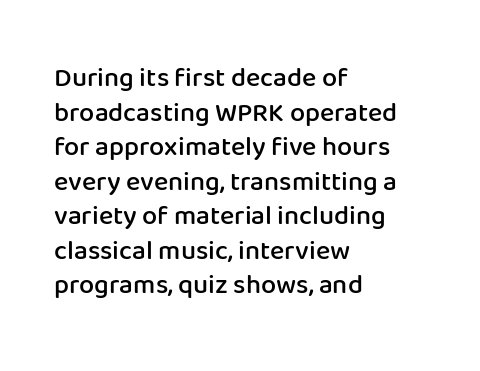
Q: Is the text bold? A: Semi-bold.
Q: Is the text italic (slanted)? A: No, it is upright.
Q: Is the text underlined? A: No.
Q: How is the paragraph aligned? A: Left-aligned.
Q: Is the spacing between letters normal or unusually wide? A: Normal.
Q: Is the spacing between lines tight, normal or loose? A: Normal.
